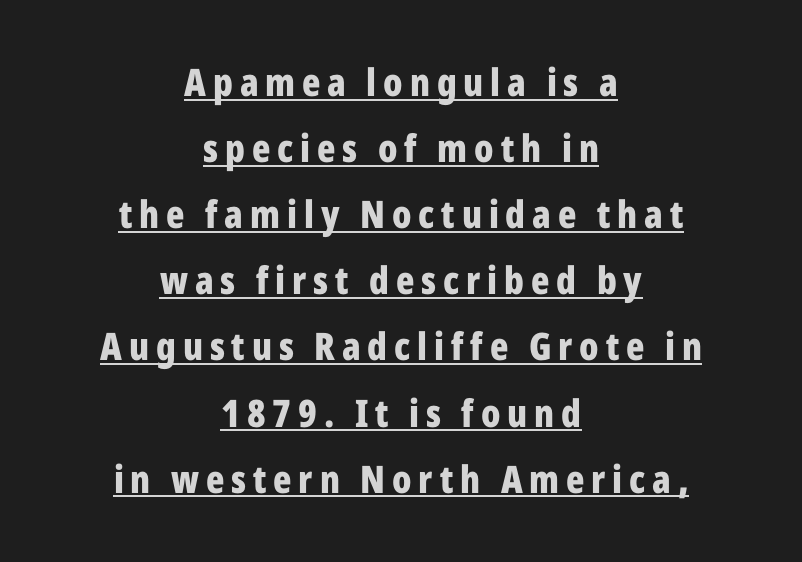
Do the letters lean? They stand straight. Compared with undecorated copy, this sample adds a rule below the words. Is the type bold? Yes — the strokes are clearly thick and heavy. Alignment: centered. No feet cap the strokes, marking this as sans-serif type. Each letter keeps its own natural width here, so spacing adapts to shape.
